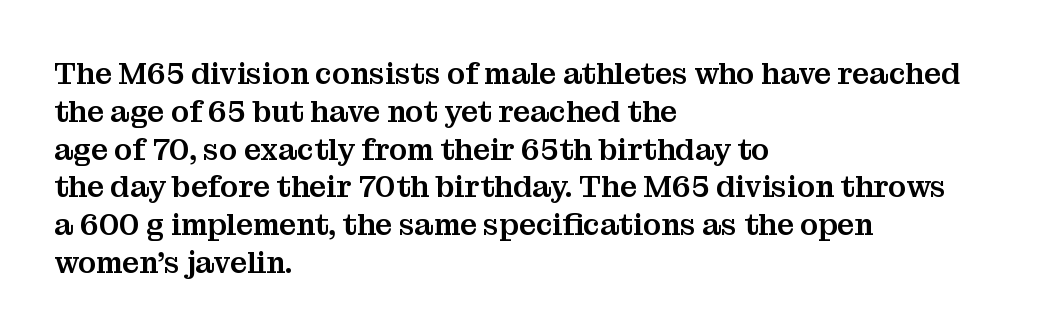
The image shows 30 px serif type, upright; set left-aligned, normal line spacing (1.26x), normal letter spacing, not underlined; medium stroke contrast and a medium x-height.
